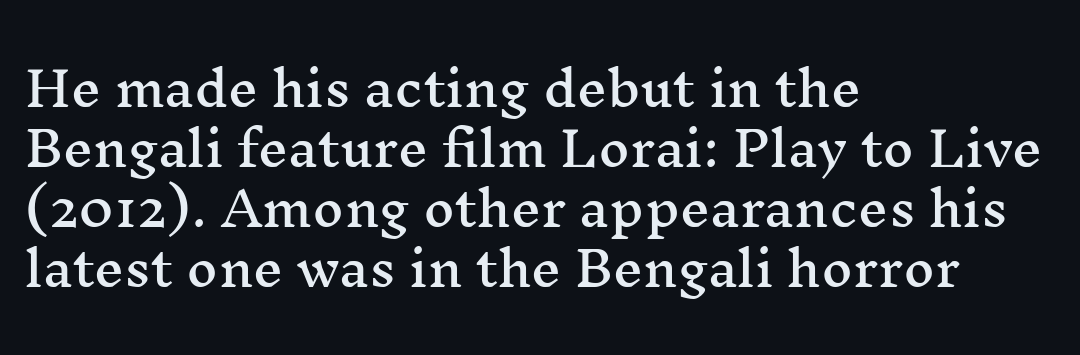
Q: Is the text italic (slanted)? A: No, it is upright.
Q: Is the typeface a serif or a sans-serif typeface? A: Serif.
Q: Is the text underlined? A: No.
Q: How is the paragraph aligned? A: Left-aligned.
Q: Is the spacing between letters normal or unusually wide? A: Normal.
Q: Is the spacing between lines tight, normal or loose? A: Normal.
Q: Width (condensed, normal, or wide)? A: Wide.
Q: Stroke contrast? A: Medium.
Q: x-height? A: Medium.
Q: Monospaced? A: No.
